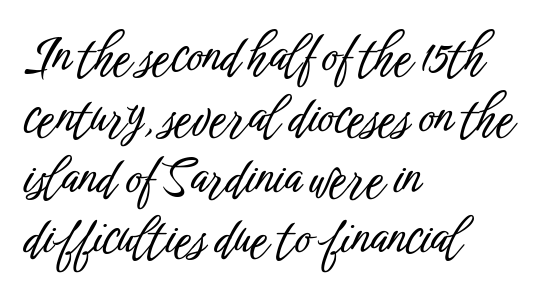
Q: Is the text italic (slanted)? A: Yes.
Q: Is the typeface a serif or a sans-serif typeface? A: Sans-serif.
Q: Is the text underlined? A: No.
Q: How is the paragraph aligned? A: Left-aligned.
Q: Is the spacing between letters normal or unusually wide? A: Normal.
Q: Width (condensed, normal, or wide)? A: Condensed.
Q: Stroke contrast? A: Low.
Q: x-height? A: Medium.
Q: Monospaced? A: No.
